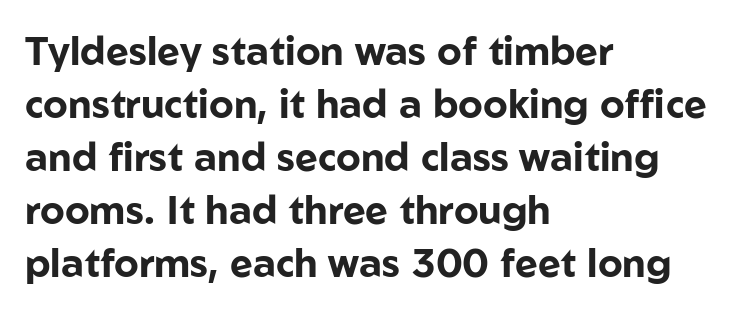
{"serif": "no", "italic": "no", "bold": "yes", "weight": "bold", "width": "normal", "stroke_contrast": "low", "x_height": "medium", "monospaced": "no", "underline": "no", "align": "left", "line_spacing": "normal", "line_spacing_ratio": 1.36, "letter_spacing": "normal", "letter_spacing_em": 0.0, "glyph_px": 39}
